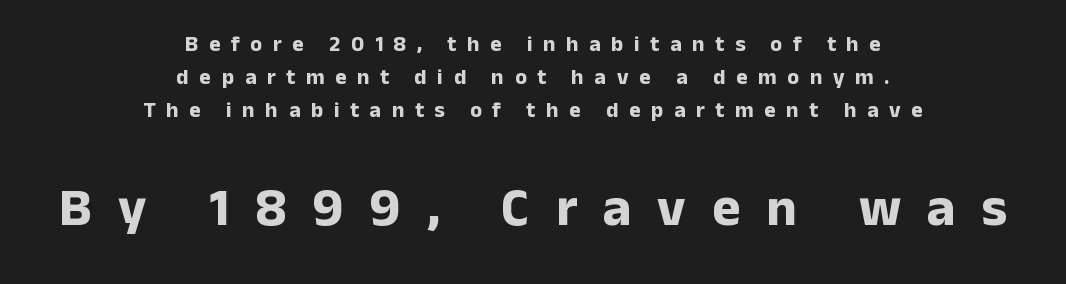
{"serif": "no", "italic": "no", "bold": "yes", "weight": "bold", "width": "normal", "stroke_contrast": "low", "x_height": "medium", "monospaced": "no", "underline": "no", "align": "center", "line_spacing": "normal", "line_spacing_ratio": 1.5, "letter_spacing": "wide", "letter_spacing_em": 0.48, "larger_block": "second", "size_ratio": 2.45, "glyph_px": 54}
